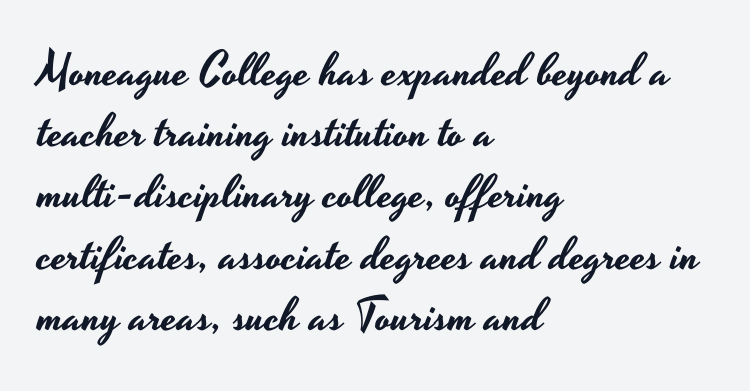
Do the characters align in a grid? No, the font is proportional. Whoever set this chose a conventional vertical rhythm. Every row of glyphs begins at an identical x-position on the left. These lines keep a tight, regular rhythm from letter to letter.
